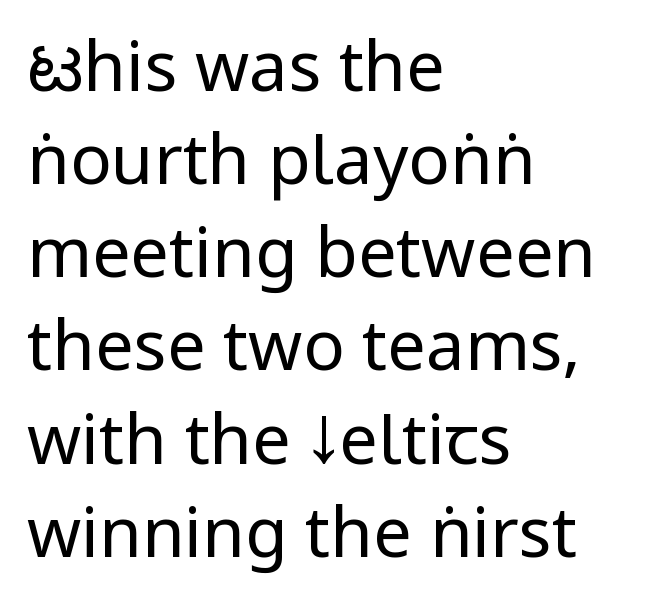
Do the letters lean? They stand straight. The space between consecutive lines is moderate. Each letter keeps its own natural width here, so spacing adapts to shape. Quick note: underline off. Every row of glyphs begins at an identical x-position on the left. The rendering keeps characters at their native spacing.
